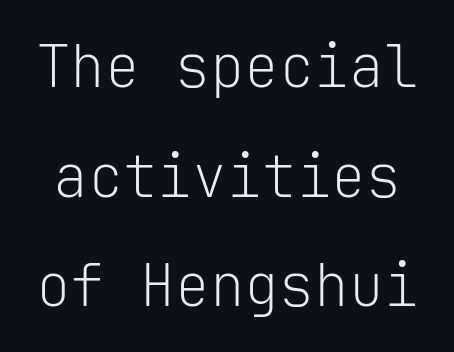
Nothing heavy about these letters — not bold at all. Each word holds together tightly as a unit, with standard inter-letter gaps. The font's upright variant was chosen for this text. Anything drawn beneath the words? Only blank space. Nope, no serifs anywhere on these letters.
